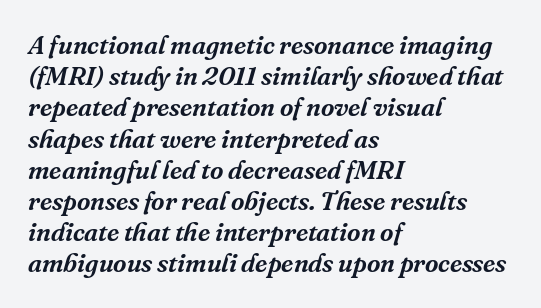
Clear beneath every line of the passage. This sample uses an oblique cut, with every glyph tilted off the vertical. Line beginnings align vertically; line endings do not. These lines keep a tight, regular rhythm from letter to letter.
